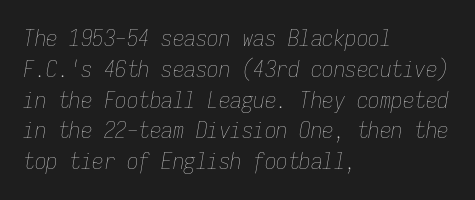
Visually the block forms a straight wall on the left and a jagged coastline on the right. The font's italic variant was chosen for this text. How would I describe the line gaps? Plain and ordinary. Each word holds together tightly as a unit, with standard inter-letter gaps. Think standard paragraph weight, or any step lighter than that. Underlining? Definitely not there.
